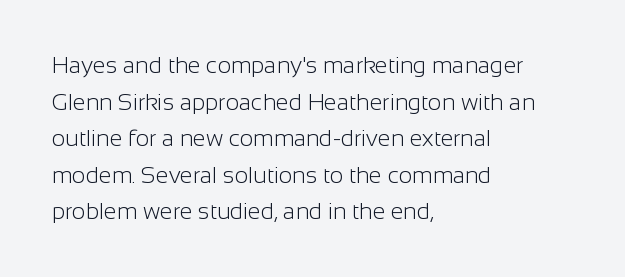
Notice how descenders clear the ascenders below comfortably — that's standard leading. Heft: none added — not bold. Posture: upright roman. The tracking reads as untouched default to a designer's eye. If you drew a ruler down the left edge, every line would touch it.
